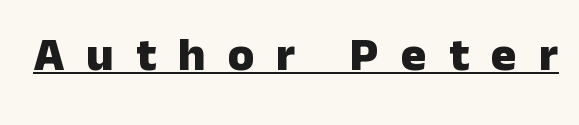
{"serif": "no", "italic": "no", "bold": "yes", "weight": "heavy", "width": "normal", "stroke_contrast": "low", "x_height": "medium", "monospaced": "no", "underline": "yes", "letter_spacing": "wide", "letter_spacing_em": 0.46, "glyph_px": 48}
